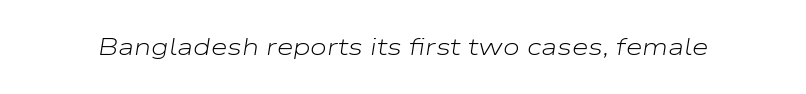
The image shows 24 px text type, italic (leaning right); set normal letter spacing, not underlined.
